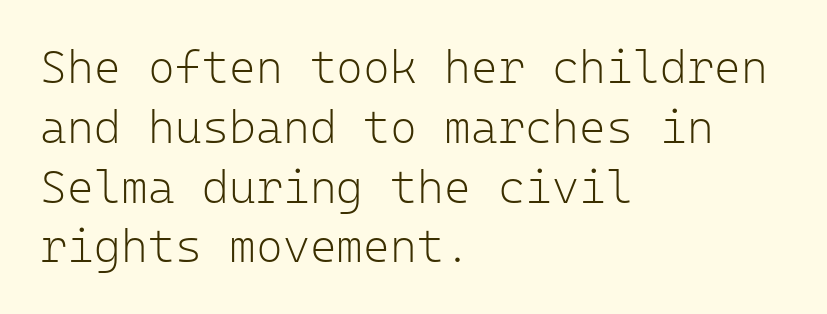
The passage shown stacks its lines at a standard gap. Check where the strokes stop: nothing finishes them off — pure sans. The typeface has the unassuming heft of standard copy or less. These lines are rendered in a fixed-pitch font. You can tell it's not italic because the verticals are truly vertical.
